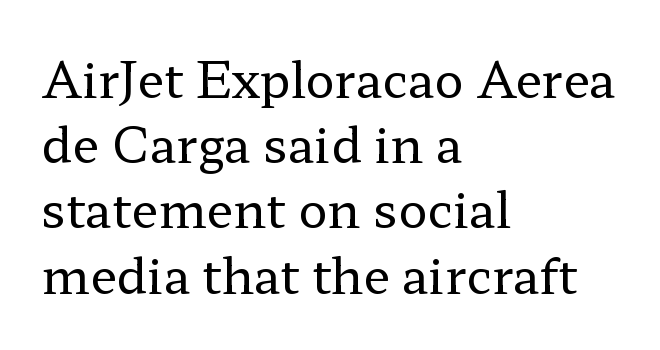
Q: Is the text bold? A: No.
Q: Is the text italic (slanted)? A: No, it is upright.
Q: Is the typeface a serif or a sans-serif typeface? A: Serif.
Q: Is the text underlined? A: No.
Q: How is the paragraph aligned? A: Left-aligned.
Q: Is the spacing between letters normal or unusually wide? A: Normal.
Q: Is the spacing between lines tight, normal or loose? A: Normal.
Q: Width (condensed, normal, or wide)? A: Wide.
Q: Stroke contrast? A: Low.
Q: x-height? A: Medium.
Q: Monospaced? A: No.
